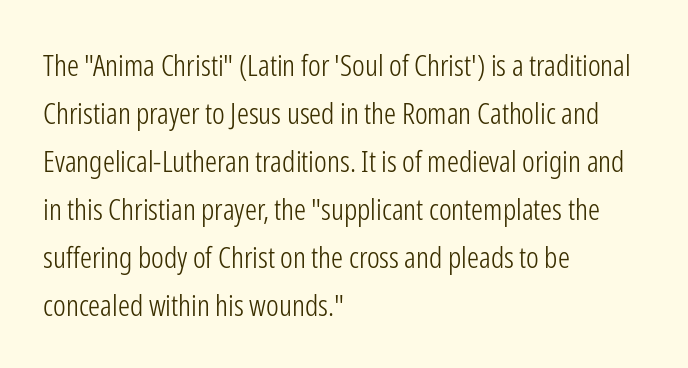
{"serif": "no", "italic": "no", "bold": "no", "weight": "light", "width": "condensed", "stroke_contrast": "low", "x_height": "medium", "monospaced": "no", "underline": "no", "align": "left", "line_spacing": "normal", "line_spacing_ratio": 1.6, "letter_spacing": "normal", "letter_spacing_em": 0.0, "glyph_px": 30}
